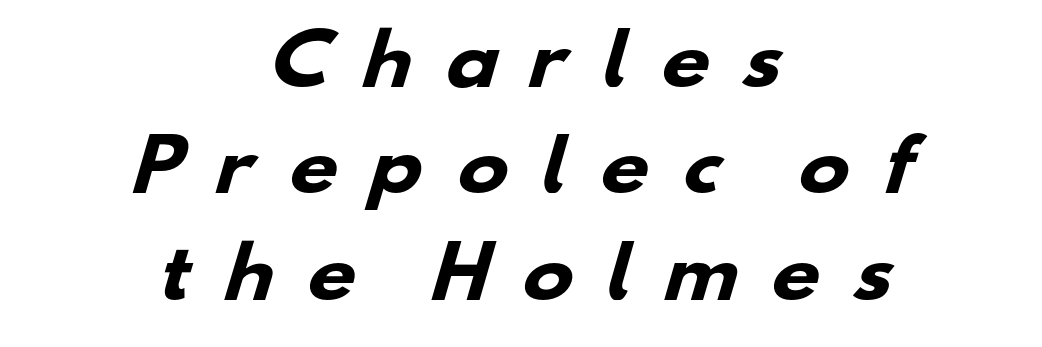
The image shows 69 px heavy, wide sans-serif type; set centered, normal line spacing (1.54x), unusually wide letter spacing (+0.44 em), not underlined; low stroke contrast and a small x-height.
